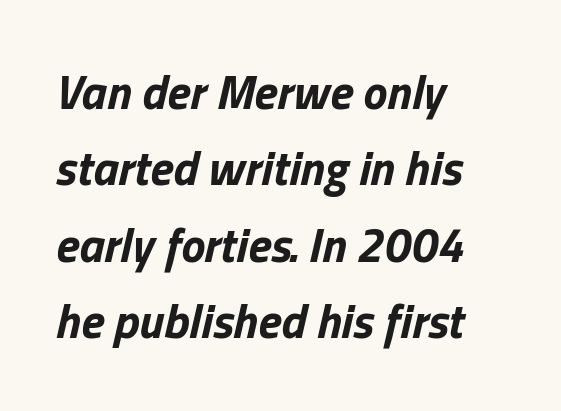
How are the letters spaced? Ordinarily, with no added tracking. Emphasis by weight is at full strength: bold. The ragged edge is on the right, which tells us the setting is flush left. You can tell it's italic because the verticals aren't actually vertical. You could not count columns in this text — the font is proportionally spaced. Just letters on the line, the space beneath them empty.
